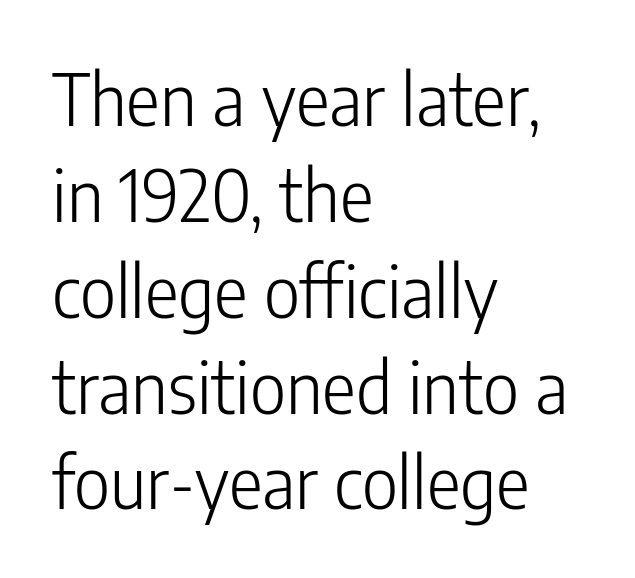
The image shows 71 px light, condensed sans-serif type, upright; set left-aligned, normal line spacing (1.35x), normal letter spacing, not underlined; low stroke contrast and a medium x-height.
